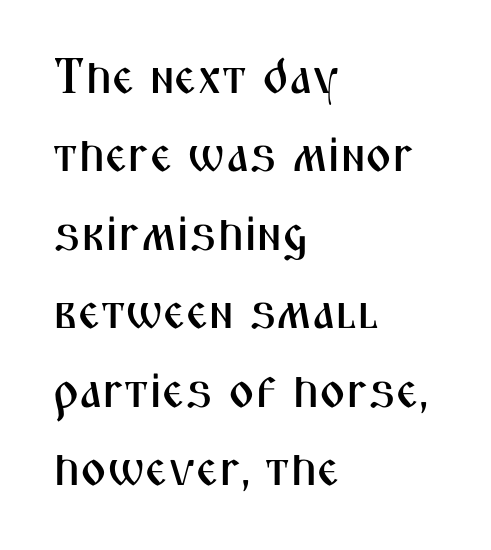
{"serif": "no", "italic": "no", "width": "condensed", "stroke_contrast": "medium", "x_height": "medium", "monospaced": "no", "underline": "no", "align": "left", "line_spacing": "normal", "line_spacing_ratio": 1.57, "letter_spacing": "normal", "letter_spacing_em": 0.0, "glyph_px": 50}
